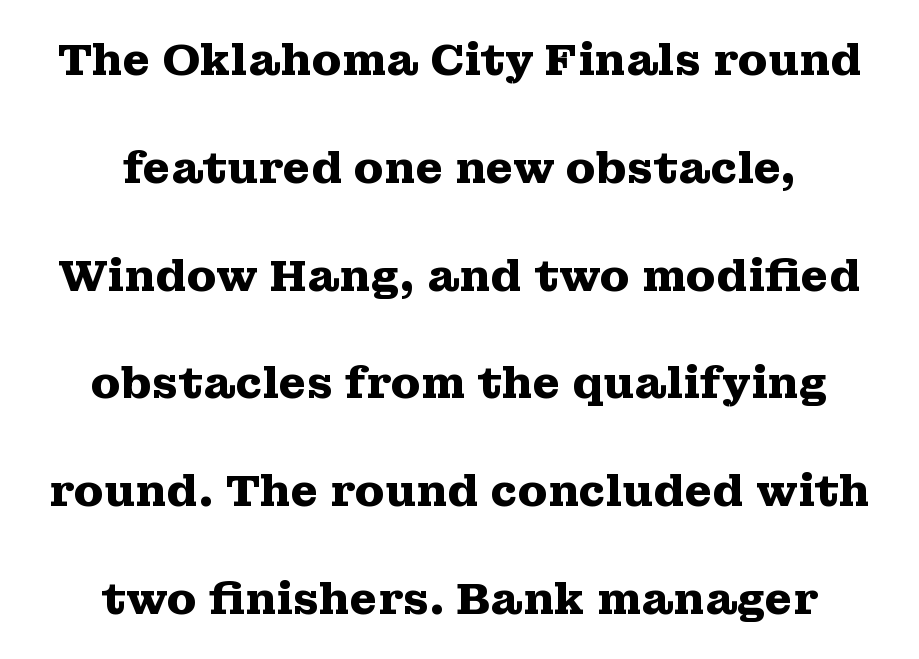
{"serif": "yes", "italic": "no", "bold": "yes", "weight": "heavy", "width": "wide", "stroke_contrast": "medium", "x_height": "medium", "monospaced": "no", "underline": "no", "align": "center", "line_spacing": "loose", "line_spacing_ratio": 2.45, "letter_spacing": "normal", "letter_spacing_em": 0.0, "glyph_px": 44}
